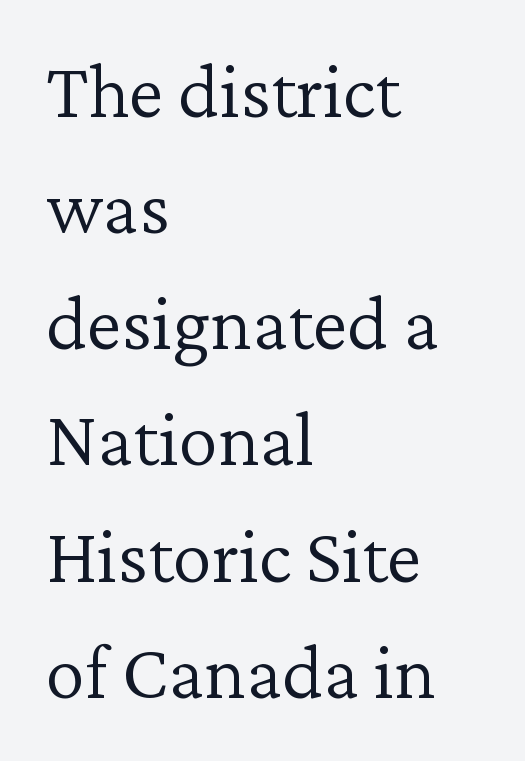
Looks like regular typesetting: each glyph gets only the width it needs. Students, note that the glyphs here touch the page at normal intervals. Successive baselines arrive at the customary interval. The glyphs are unaccompanied by any horizontal stroke below them. Ascenders rise straight up at ninety degrees. Classification — serif.
